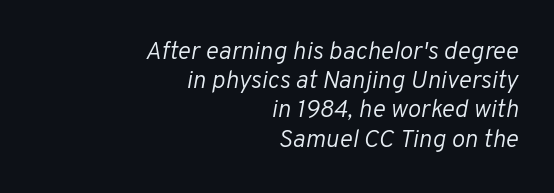
Q: Is the text bold? A: No.
Q: Is the text italic (slanted)? A: Yes, it leans right by about 10 degrees.
Q: Is the text underlined? A: No.
Q: How is the paragraph aligned? A: Right-aligned.
Q: Is the spacing between letters normal or unusually wide? A: Normal.
